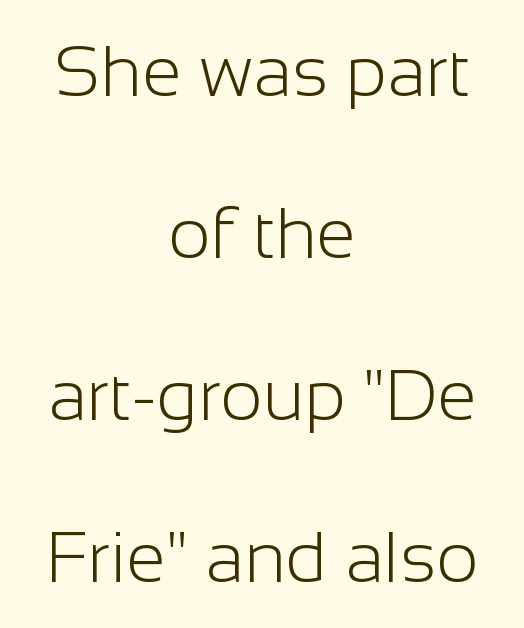
Typeset on center — no edge is straight. The space beneath each line is pristine and unruled. Default kerning and tracking; the words read as compact shapes. The designer went with a sans here, leaving each stem footless. How would I describe the line gaps? Wide and relaxed. Do the characters align in a grid? No, the font is proportional.
